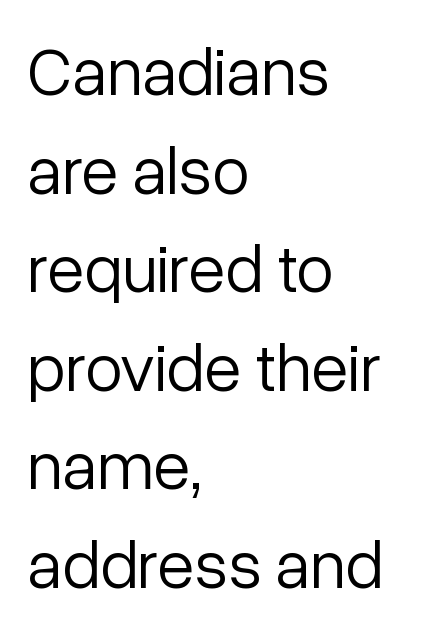
The image shows 68 px light sans-serif type, upright; set left-aligned, normal line spacing (1.45x), normal letter spacing, not underlined; low stroke contrast and a medium x-height.
